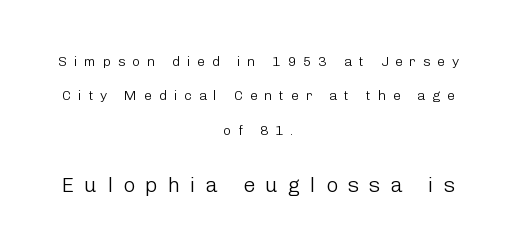
The image shows 21 px text type, upright; set centered, loose line spacing (2.45x), unusually wide letter spacing (+0.48 em), not underlined; the second (bottom) block is 1.5x larger.
